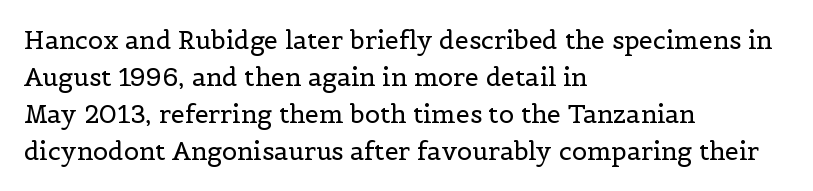
A typesetter would call this leading conventional body-copy spacing. Descender tails drop into unmarked territory. Visually the block forms a straight wall on the left and a jagged coastline on the right. Do the letters lean? They stand straight.
